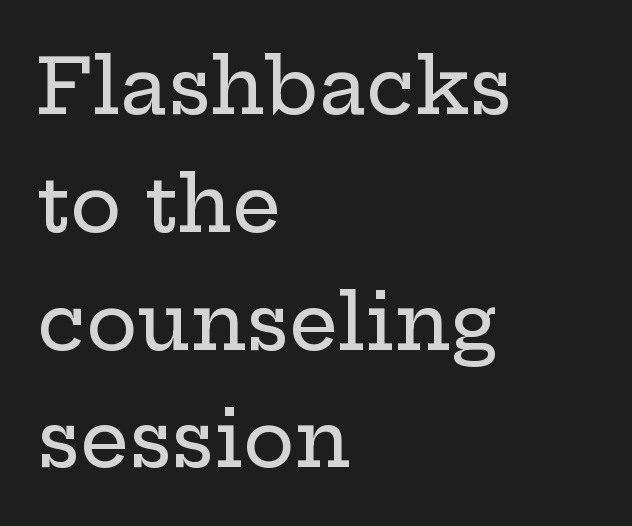
These lines are set flush left with a ragged right edge. This is serif lettering, the kind often seen in printed books. It's the straight-up-and-down kind of type. A bare baseline throughout the passage.
